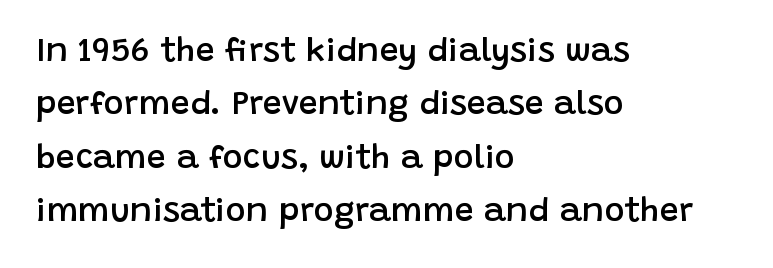
The passage shown is semibold, sitting just below true bold. You could call the tracking neutral — neither tight nor loose. Ordinary non-slanted type is in use. Typographically, this falls in the sans-serif category.
